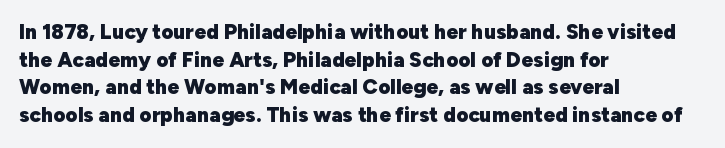
It's the straight-up-and-down kind of type. The words here are not underlined. Summary of vertical rhythm: regular, with standard interline spacing. Alignment: flush left. The rendering keeps characters at their native spacing.
